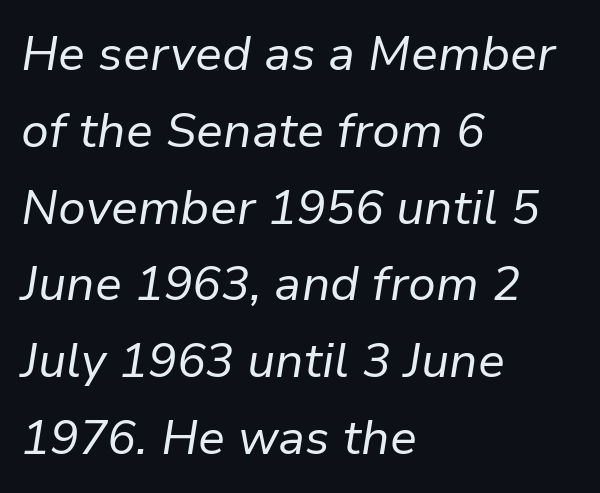
The image shows 48 px regular-weight type, italic (leaning right); set left-aligned, normal line spacing (1.6x), normal letter spacing, not underlined; low stroke contrast and a medium x-height.
